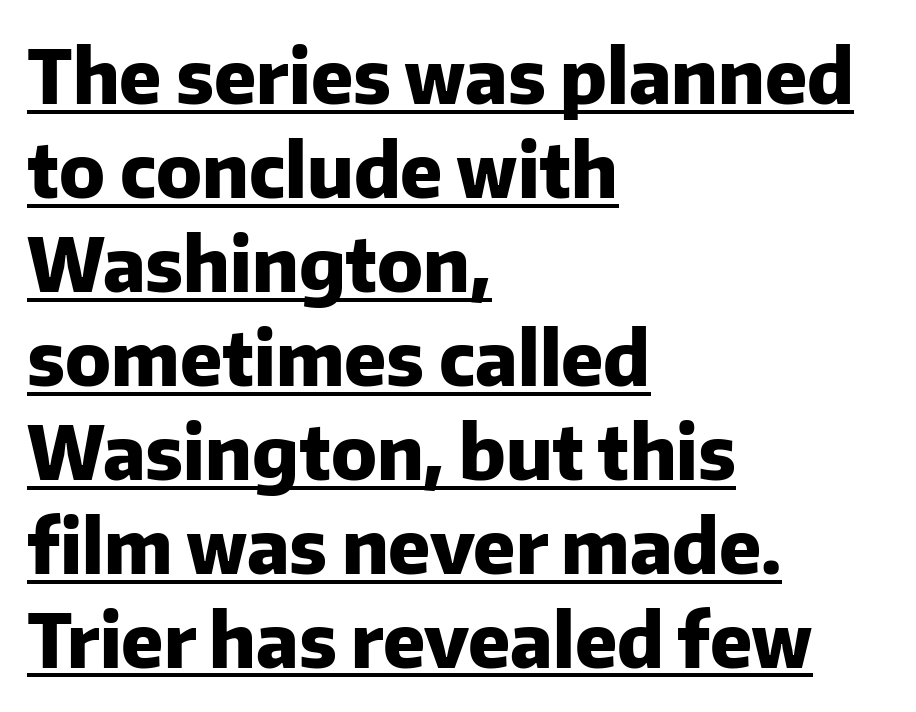
Q: Is the text bold? A: Yes.
Q: Is the text italic (slanted)? A: No, it is upright.
Q: Is the typeface a serif or a sans-serif typeface? A: Sans-serif.
Q: Is the text underlined? A: Yes.
Q: How is the paragraph aligned? A: Left-aligned.
Q: Is the spacing between letters normal or unusually wide? A: Normal.
Q: Is the spacing between lines tight, normal or loose? A: Normal.
Q: Width (condensed, normal, or wide)? A: Normal.
Q: Stroke contrast? A: Low.
Q: x-height? A: Medium.
Q: Monospaced? A: No.
